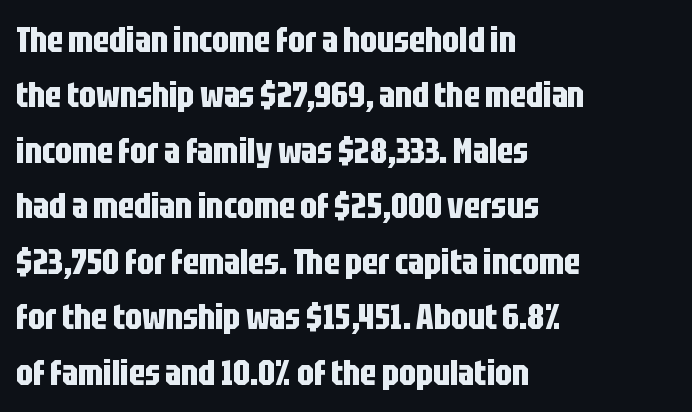
Q: Is the text bold? A: Yes.
Q: Is the text italic (slanted)? A: No, it is upright.
Q: Is the typeface a serif or a sans-serif typeface? A: Sans-serif.
Q: Is the text underlined? A: No.
Q: How is the paragraph aligned? A: Left-aligned.
Q: Is the spacing between letters normal or unusually wide? A: Normal.
Q: Is the spacing between lines tight, normal or loose? A: Normal.
Q: Width (condensed, normal, or wide)? A: Condensed.
Q: Stroke contrast? A: Low.
Q: x-height? A: Large.
Q: Monospaced? A: No.
